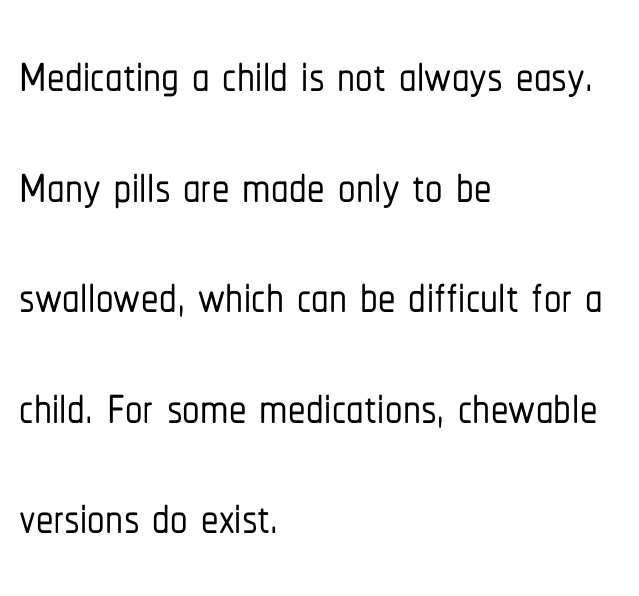
This block has exactly the height ordinary leading produces. Characters remain perfectly vertical along every line. Check the space under the baseline: it is left empty. Is this a fixed-width face? No — the glyphs have proportional, varying widths. Characters follow at the spacing the type designer built in.
